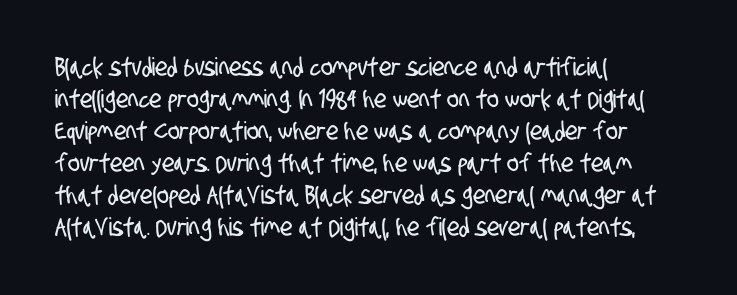
{"underline": "no", "align": "left", "line_spacing": "normal", "line_spacing_ratio": 1.28, "letter_spacing": "normal", "letter_spacing_em": 0.0, "glyph_px": 25}
